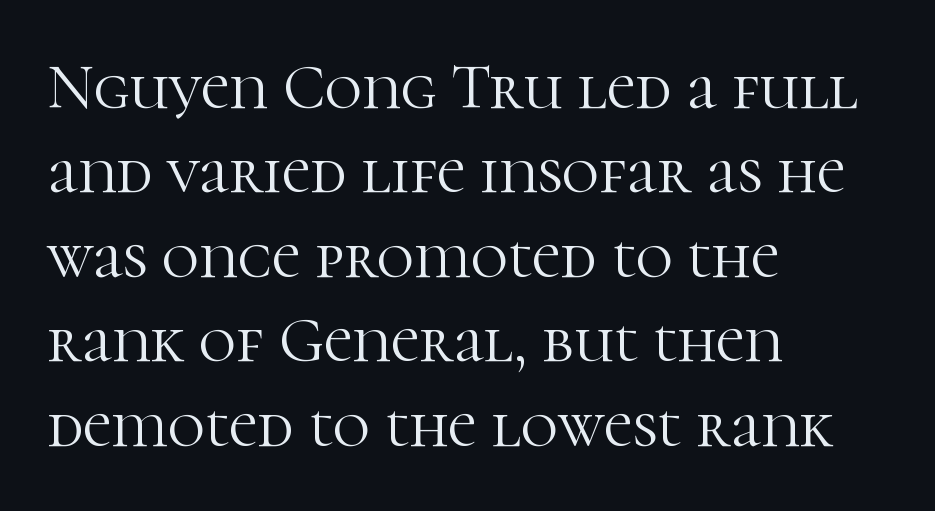
The image shows 64 px light serif type, upright; set left-aligned, normal line spacing (1.32x), normal letter spacing, not underlined; high stroke contrast and a medium x-height.
